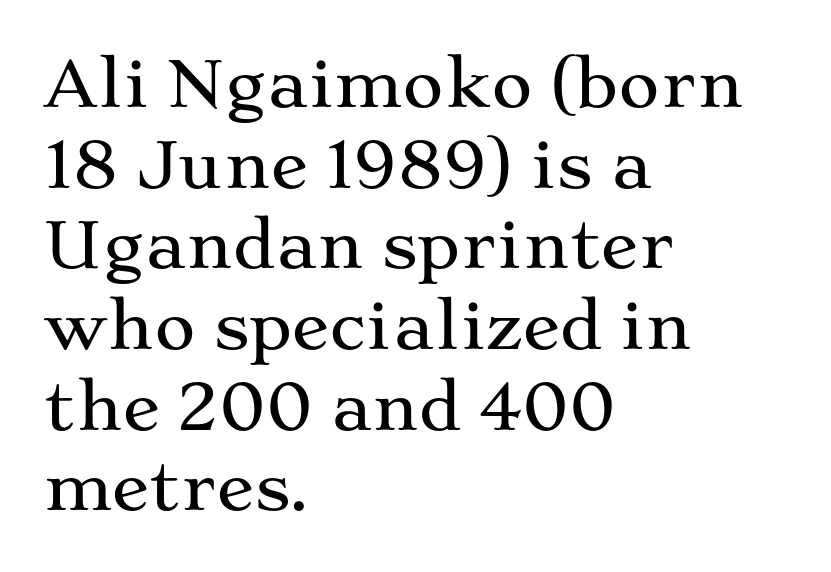
The image shows 63 px wide serif type, upright; set left-aligned, normal line spacing (1.28x), normal letter spacing, not underlined; medium stroke contrast and a medium x-height.
